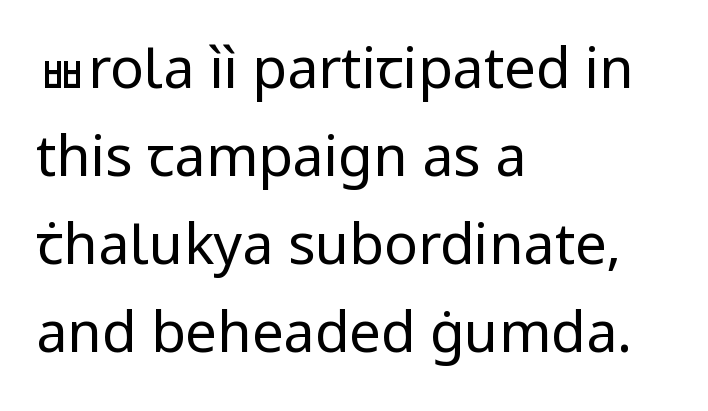
The letters advance in unequal steps, a hallmark of proportional type. The compositor pushed each line to the left boundary. The type is set solid horizontally, with unmodified tracking. The space beneath each line is pristine and unruled. You can tell from the bare stems that sans-serif type was used. The passage shown stacks its lines at a standard gap.
